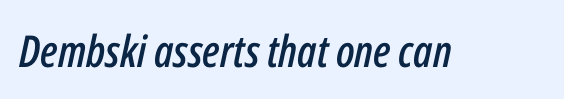
{"italic": "yes", "lean": "right", "slant_degrees": 12, "width": "condensed", "stroke_contrast": "low", "x_height": "medium", "monospaced": "no", "underline": "no", "letter_spacing": "normal", "letter_spacing_em": 0.0, "glyph_px": 44}
